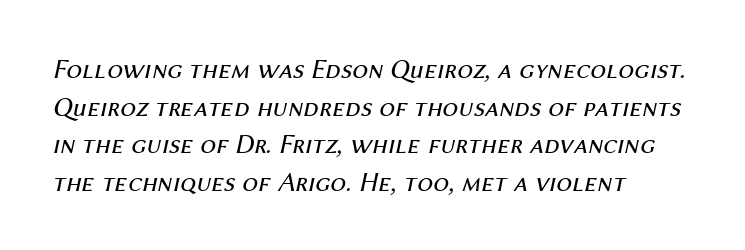
This reads as an unemphasized weight, regular at the heaviest. Typeset ragged right — the left edge is the straight one. Observe the lean: these are italic letterforms. Here the designer chose a conventional face with non-uniform glyph widths. The horizontal fit of the characters is conventional and even. The vertical gap from one line to the next is medium.
